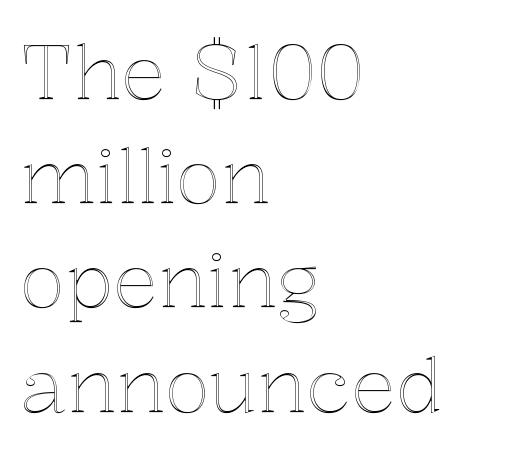
Quick note: not italic, upright. Decoration check: the copy has no underline. Characters follow at the spacing the type designer built in. Varying glyph widths throughout — classic text-font behaviour. Reading down the column, the eye jumps a familiar distance to each next line.
